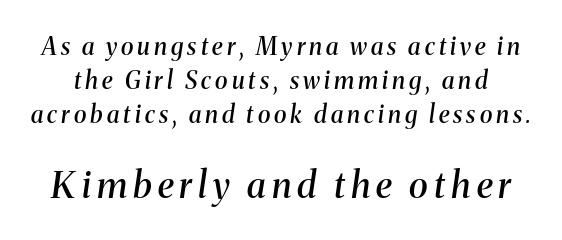
{"serif": "yes", "italic": "yes", "lean": "right", "slant_degrees": 8, "bold": "semi", "weight": "semibold", "width": "normal", "stroke_contrast": "medium", "x_height": "medium", "monospaced": "no", "underline": "no", "line_spacing": "normal", "line_spacing_ratio": 1.42, "larger_block": "second", "size_ratio": 1.5, "glyph_px": 36}
